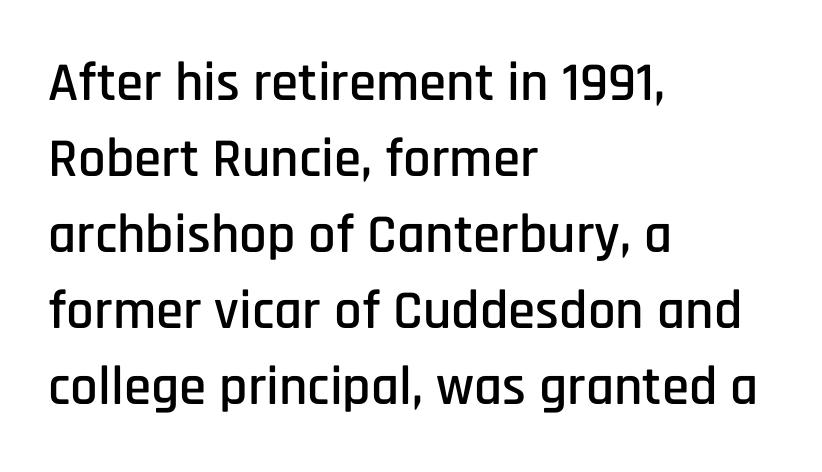
Q: Is the text italic (slanted)? A: No, it is upright.
Q: Is the typeface a serif or a sans-serif typeface? A: Sans-serif.
Q: Is the text underlined? A: No.
Q: How is the paragraph aligned? A: Left-aligned.
Q: Is the spacing between letters normal or unusually wide? A: Normal.
Q: Is the spacing between lines tight, normal or loose? A: Normal.
Q: Width (condensed, normal, or wide)? A: Condensed.
Q: Stroke contrast? A: Low.
Q: x-height? A: Large.
Q: Monospaced? A: No.
